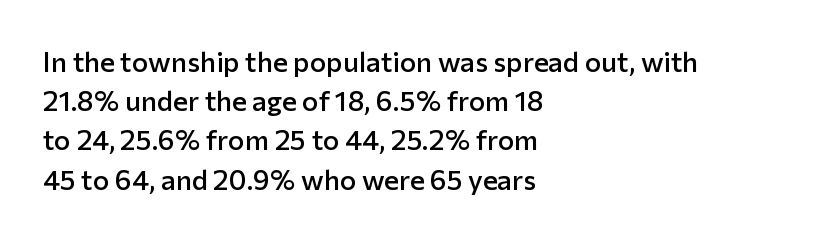
Standard letterfit; no display-style spreading of the glyphs. You could not count columns in this text — the font is proportionally spaced. These lines stack with their left ends in a neat column. Look at the bottom of the vertical strokes: they stop flat, with no serifs. This block has exactly the height ordinary leading produces. The letters stand straight up with perfectly vertical stems.
